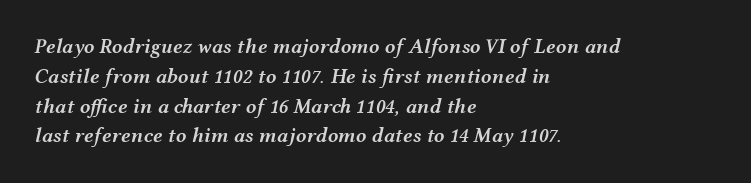
The image shows 21 px text type, italic (leaning right); set left-aligned, normal line spacing (1.42x), normal letter spacing, not underlined.
